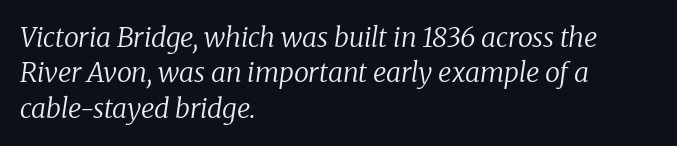
In terms of letterspacing, this is plain default setting. Stems here are at most as thick as an everyday book face. Visually the block forms a straight wall on the left and a jagged coastline on the right. Characters are canted at an angle relative to the baseline's perpendicular. Evenly set lines give the paragraph a standard silhouette.
